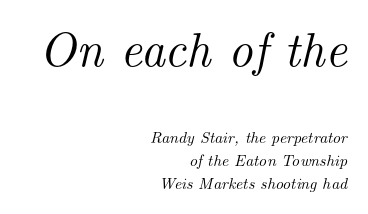
Q: Is the text italic (slanted)? A: Yes, it leans right by about 14 degrees.
Q: Is the typeface a serif or a sans-serif typeface? A: Serif.
Q: Is the text underlined? A: No.
Q: How is the paragraph aligned? A: Right-aligned.
Q: Is the spacing between letters normal or unusually wide? A: Normal.
Q: Is the spacing between lines tight, normal or loose? A: Normal.
Q: Which block of text is set in a larger size, the first (top) or the second (bottom)? A: The first (top) one.
Q: Width (condensed, normal, or wide)? A: Normal.
Q: Stroke contrast? A: Medium.
Q: x-height? A: Small.
Q: Monospaced? A: No.
